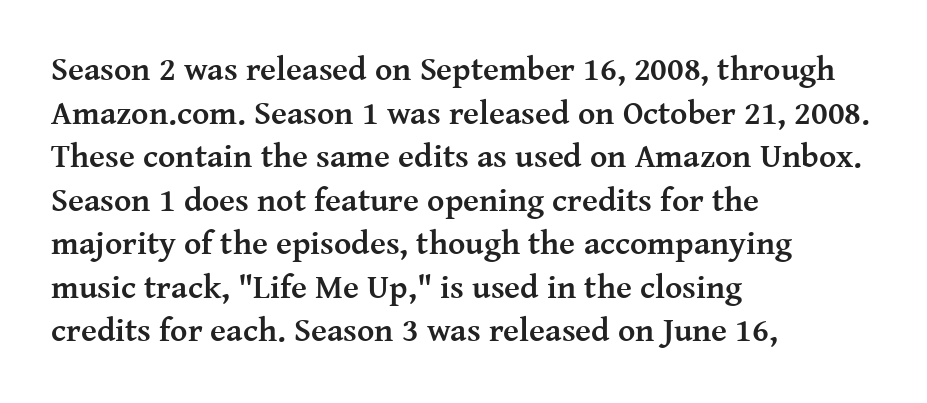
{"serif": "yes", "italic": "no", "bold": "yes", "weight": "semibold", "width": "normal", "stroke_contrast": "medium", "x_height": "medium", "monospaced": "no", "underline": "no", "align": "left", "line_spacing": "normal", "line_spacing_ratio": 1.32, "letter_spacing": "normal", "letter_spacing_em": 0.0, "glyph_px": 33}
